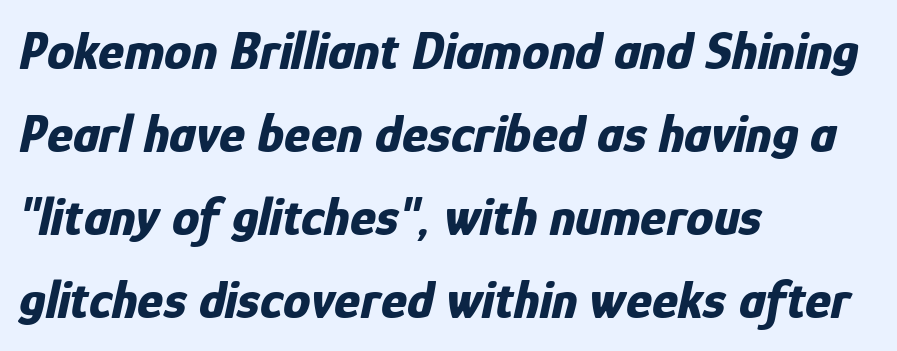
Has an underline been added? It has not. What stands out about the letter spacing? Nothing — it is the standard amount. A typesetter would mark this as italic. These lines are rendered in a variable-pitch font.
